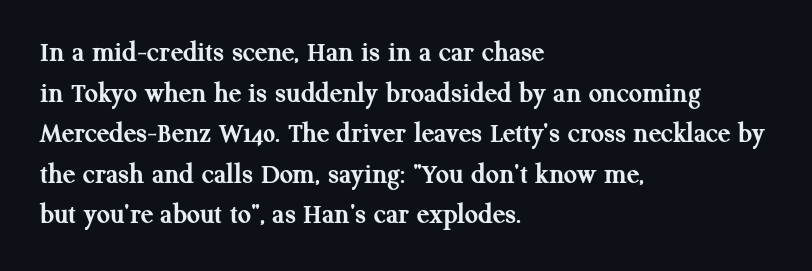
Q: Is the text bold? A: Yes.
Q: Is the text italic (slanted)? A: No, it is upright.
Q: Is the typeface a serif or a sans-serif typeface? A: Serif.
Q: Is the text underlined? A: No.
Q: How is the paragraph aligned? A: Left-aligned.
Q: Is the spacing between letters normal or unusually wide? A: Normal.
Q: Is the spacing between lines tight, normal or loose? A: Normal.
Q: Width (condensed, normal, or wide)? A: Normal.
Q: Stroke contrast? A: Medium.
Q: x-height? A: Medium.
Q: Monospaced? A: No.
